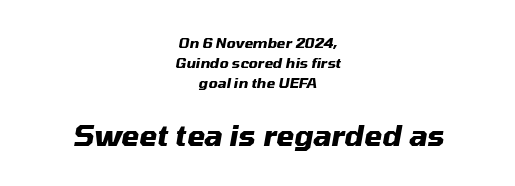
The image shows 29 px heavy type, italic (leaning right); set centered, normal line spacing (1.42x), normal letter spacing, not underlined; the second (bottom) block is 2.07x larger; medium stroke contrast and a medium x-height.
